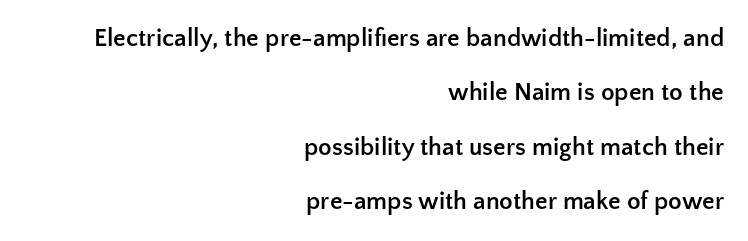
{"italic": "no", "bold": "yes", "underline": "no", "align": "right", "line_spacing": "loose", "line_spacing_ratio": 2.18, "letter_spacing": "normal", "letter_spacing_em": 0.0, "glyph_px": 25}
